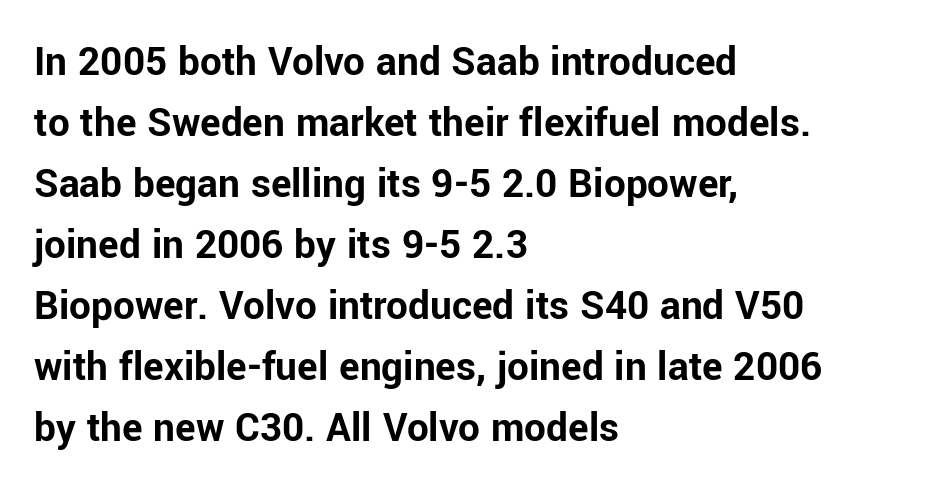
The image shows 43 px bold sans-serif type, upright; set left-aligned, normal line spacing (1.42x), normal letter spacing, not underlined; low stroke contrast and a medium x-height.
